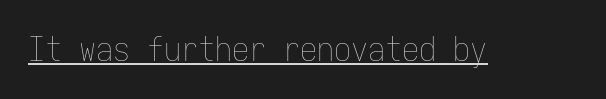
{"italic": "no", "bold": "no", "weight": "thin", "width": "condensed", "stroke_contrast": "low", "x_height": "medium", "monospaced": "yes", "underline": "yes", "letter_spacing": "normal", "letter_spacing_em": 0.0, "glyph_px": 34}
